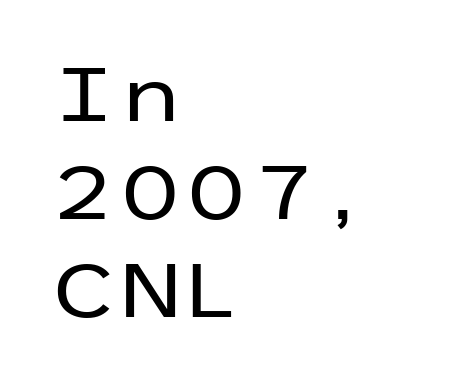
{"serif": "no", "italic": "no", "bold": "no", "weight": "regular", "width": "wide", "stroke_contrast": "low", "x_height": "medium", "underline": "no", "align": "left", "line_spacing": "normal", "line_spacing_ratio": 1.29, "letter_spacing": "normal", "letter_spacing_em": 0.0, "glyph_px": 76}
